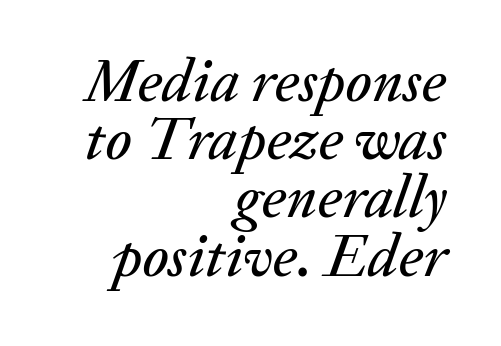
The face used here is rendered with its standard letterfit. Bare-footed words on every line. Tightly led — the rows are bunched. The face used here is proportionally spaced, like ordinary book or web type. When letters slant like this, we call the style italic.
